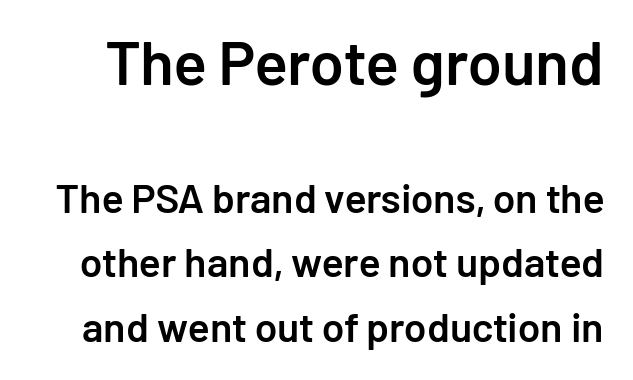
{"serif": "no", "italic": "no", "bold": "semi", "weight": "semibold", "width": "normal", "stroke_contrast": "low", "x_height": "medium", "monospaced": "no", "underline": "no", "line_spacing": "normal", "line_spacing_ratio": 1.57, "letter_spacing": "normal", "letter_spacing_em": 0.0, "larger_block": "first", "size_ratio": 1.51, "glyph_px": 62}
